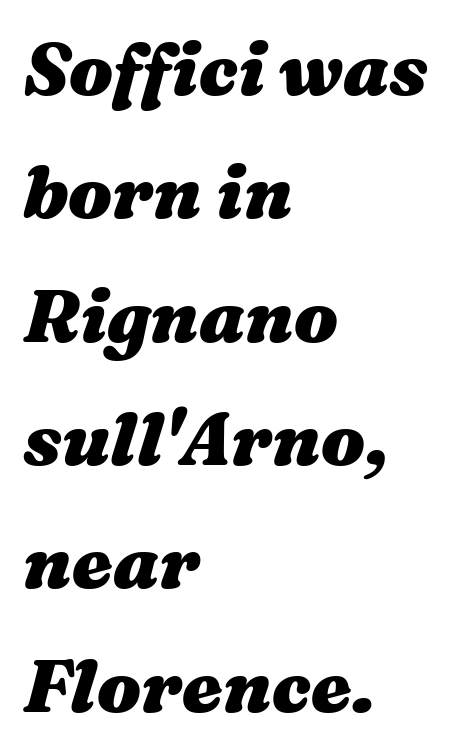
The image shows 73 px heavy, wide type, italic (leaning right); set left-aligned, normal line spacing (1.69x), normal letter spacing, not underlined; medium stroke contrast and a medium x-height.
